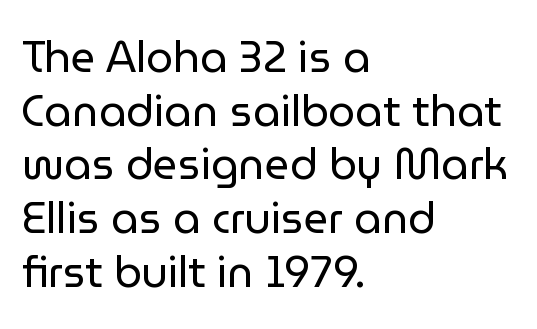
Q: Is the text bold? A: No.
Q: Is the text italic (slanted)? A: No, it is upright.
Q: Is the typeface a serif or a sans-serif typeface? A: Sans-serif.
Q: Is the text underlined? A: No.
Q: How is the paragraph aligned? A: Left-aligned.
Q: Is the spacing between letters normal or unusually wide? A: Normal.
Q: Is the spacing between lines tight, normal or loose? A: Normal.
Q: Width (condensed, normal, or wide)? A: Normal.
Q: Stroke contrast? A: Low.
Q: x-height? A: Medium.
Q: Monospaced? A: No.
